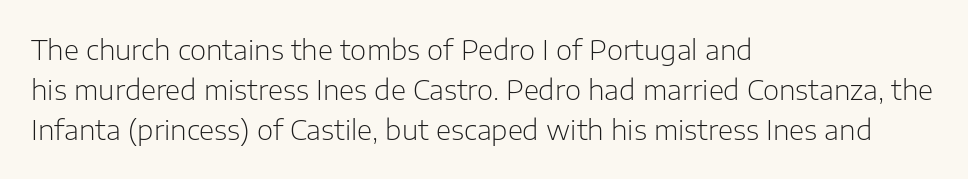
The image shows 28 px light sans-serif type, upright; set left-aligned, normal line spacing (1.43x), normal letter spacing, not underlined; low stroke contrast and a medium x-height.
